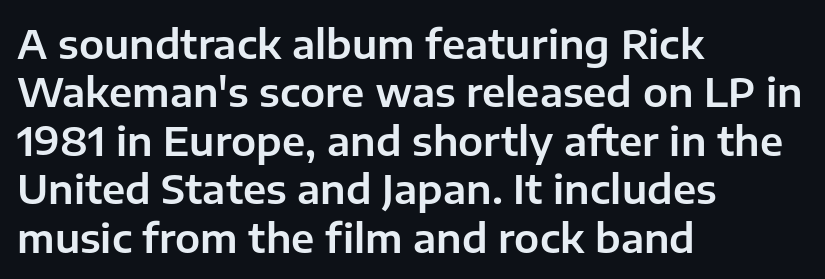
{"serif": "no", "italic": "no", "width": "normal", "stroke_contrast": "low", "x_height": "medium", "monospaced": "no", "underline": "no", "align": "left", "line_spacing_ratio": 1.21, "letter_spacing": "normal", "letter_spacing_em": 0.0, "glyph_px": 40}
